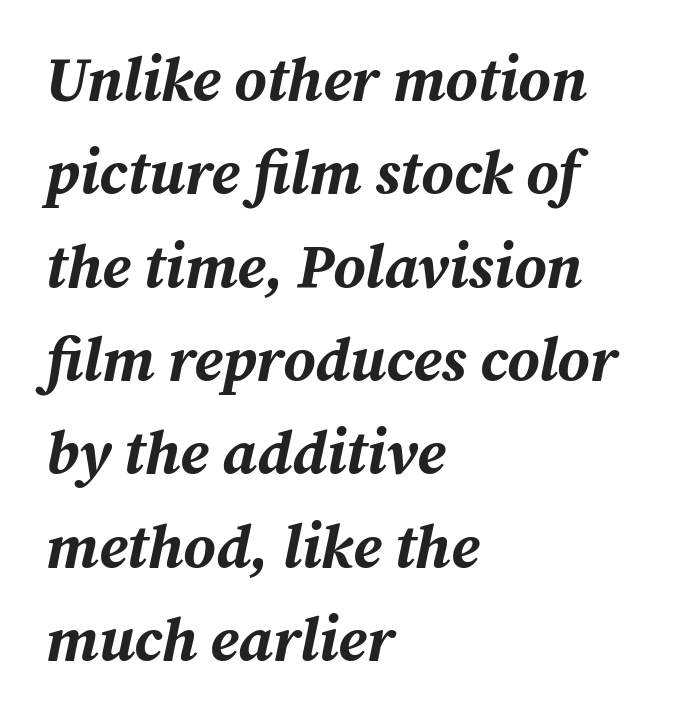
{"italic": "yes", "lean": "right", "slant_degrees": 12, "bold": "yes", "weight": "bold", "width": "normal", "stroke_contrast": "medium", "x_height": "medium", "monospaced": "no", "underline": "no", "align": "left", "line_spacing": "normal", "line_spacing_ratio": 1.53, "letter_spacing": "normal", "letter_spacing_em": 0.0, "glyph_px": 61}
